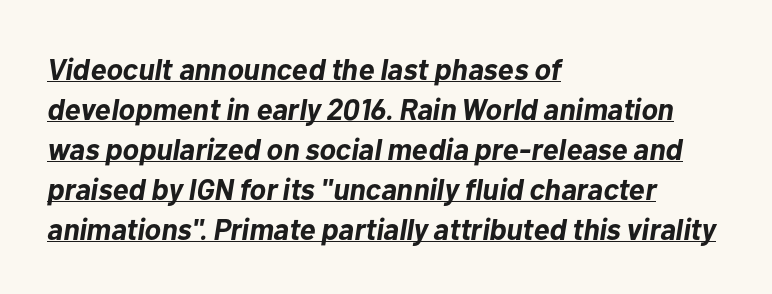
{"italic": "yes", "lean": "right", "slant_degrees": 10, "bold": "yes", "weight": "bold", "width": "normal", "stroke_contrast": "low", "x_height": "medium", "monospaced": "no", "underline": "yes", "align": "left", "line_spacing": "normal", "line_spacing_ratio": 1.33, "letter_spacing": "normal", "letter_spacing_em": 0.0, "glyph_px": 30}
